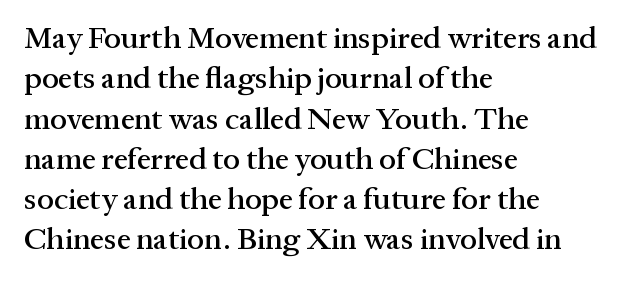
Q: Is the text italic (slanted)? A: No, it is upright.
Q: Is the typeface a serif or a sans-serif typeface? A: Serif.
Q: Is the text underlined? A: No.
Q: How is the paragraph aligned? A: Left-aligned.
Q: Is the spacing between letters normal or unusually wide? A: Normal.
Q: Is the spacing between lines tight, normal or loose? A: Normal.
Q: Width (condensed, normal, or wide)? A: Normal.
Q: Stroke contrast? A: Medium.
Q: x-height? A: Medium.
Q: Monospaced? A: No.
